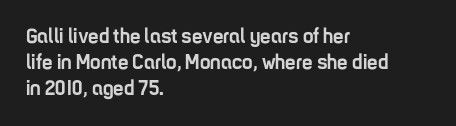
The image shows 21 px bold type, upright; set left-aligned, line spacing 1.23x, normal letter spacing, not underlined.
